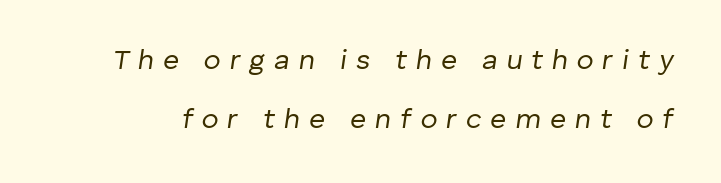
Q: Is the text bold? A: No.
Q: Is the text italic (slanted)? A: Yes, it leans right by about 8 degrees.
Q: Is the text underlined? A: No.
Q: Is the spacing between letters normal or unusually wide? A: Unusually wide.
Q: Is the spacing between lines tight, normal or loose? A: Loose.
Q: Width (condensed, normal, or wide)? A: Normal.
Q: Stroke contrast? A: Low.
Q: x-height? A: Medium.
Q: Monospaced? A: No.
